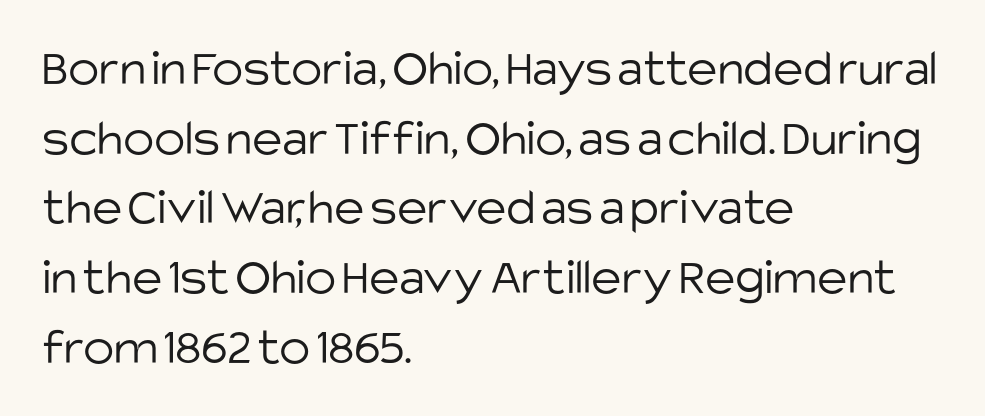
Q: Is the text bold? A: No.
Q: Is the text italic (slanted)? A: No, it is upright.
Q: Is the typeface a serif or a sans-serif typeface? A: Sans-serif.
Q: Is the text underlined? A: No.
Q: How is the paragraph aligned? A: Left-aligned.
Q: Is the spacing between letters normal or unusually wide? A: Normal.
Q: Is the spacing between lines tight, normal or loose? A: Normal.
Q: Width (condensed, normal, or wide)? A: Normal.
Q: Stroke contrast? A: Low.
Q: x-height? A: Large.
Q: Monospaced? A: No.
